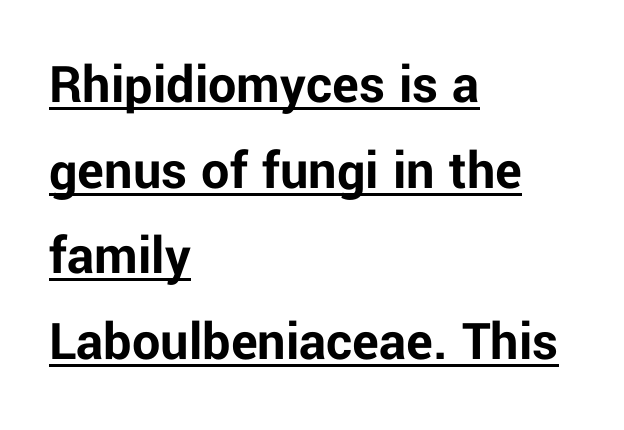
{"serif": "no", "italic": "no", "bold": "yes", "weight": "bold", "width": "normal", "stroke_contrast": "low", "x_height": "medium", "monospaced": "no", "underline": "yes", "align": "left", "line_spacing": "normal", "line_spacing_ratio": 1.53, "letter_spacing": "normal", "letter_spacing_em": 0.0, "glyph_px": 56}
